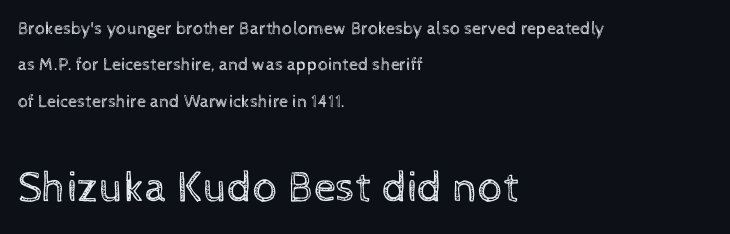
Q: Is the text bold? A: No.
Q: Is the text italic (slanted)? A: No, it is upright.
Q: Is the text underlined? A: No.
Q: How is the paragraph aligned? A: Left-aligned.
Q: Is the spacing between letters normal or unusually wide? A: Normal.
Q: Is the spacing between lines tight, normal or loose? A: Loose.
Q: Which block of text is set in a larger size, the first (top) or the second (bottom)? A: The second (bottom) one.
Q: Width (condensed, normal, or wide)? A: Normal.
Q: x-height? A: Medium.
Q: Monospaced? A: No.
